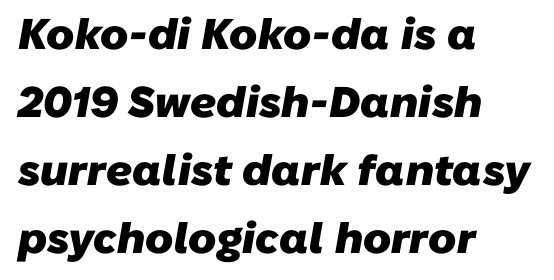
The image shows 43 px heavy sans-serif type; set left-aligned, normal line spacing (1.58x), normal letter spacing, not underlined; low stroke contrast and a medium x-height.
